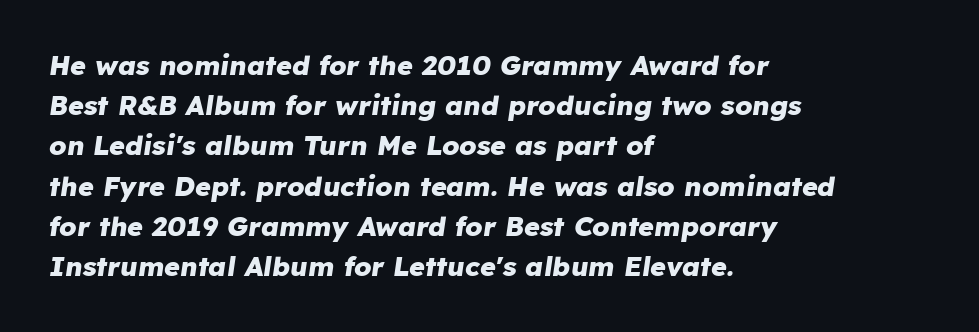
Does extra space separate the letters? No, they use regular spacing. Typesetter's note: full bold, strokes at maximum text heaviness. This sample uses an oblique cut, with every glyph tilted off the vertical. Glance below the letters and you will spot only blank space. The vertical gap from one line to the next is medium.
